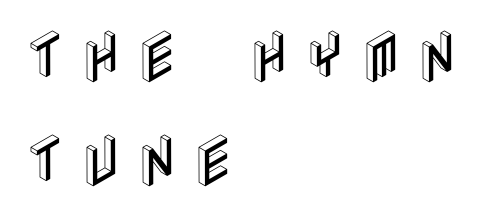
Q: Is the text italic (slanted)? A: No, it is upright.
Q: Is the text underlined? A: No.
Q: How is the paragraph aligned? A: Left-aligned.
Q: Is the spacing between letters normal or unusually wide? A: Unusually wide.
Q: Width (condensed, normal, or wide)? A: Condensed.
Q: x-height? A: Large.
